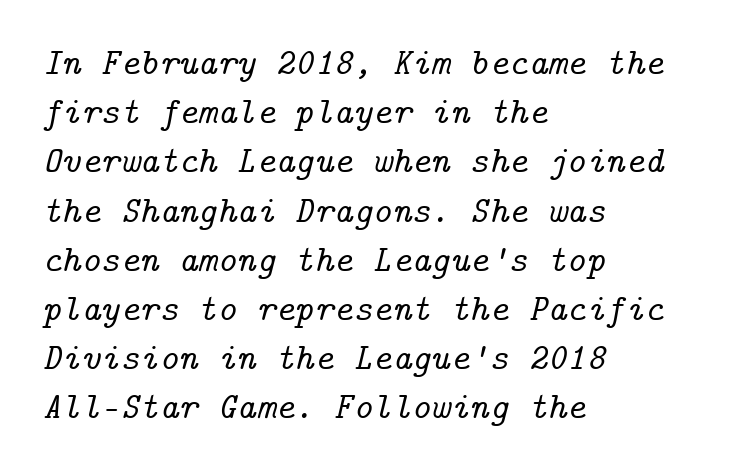
{"serif": "yes", "italic": "yes", "lean": "right", "slant_degrees": 14, "width": "normal", "stroke_contrast": "low", "x_height": "medium", "underline": "no", "align": "left", "line_spacing": "normal", "line_spacing_ratio": 1.33, "letter_spacing": "normal", "letter_spacing_em": 0.0, "glyph_px": 37}
